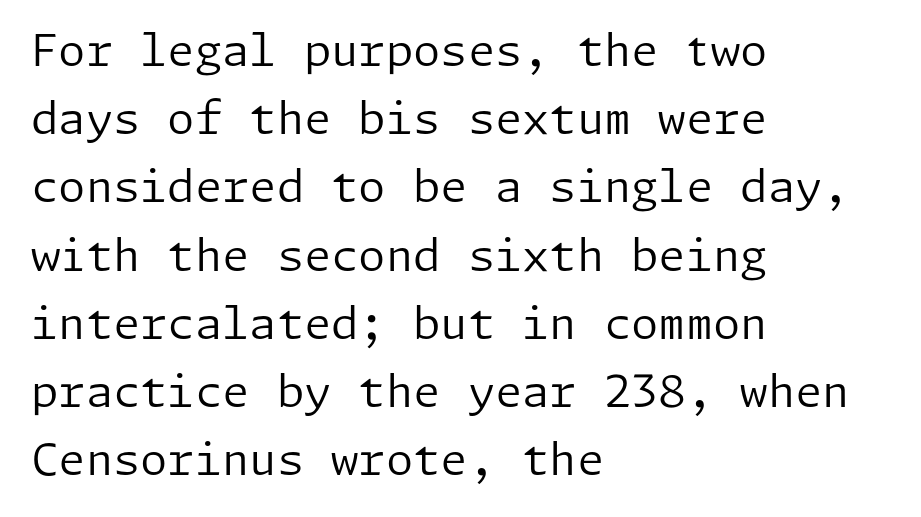
The area under the type is left untouched. You can tell it's not italic because the verticals are truly vertical. Rows of type keep a routine distance in the vertical direction. Unbolded letterforms with no extra heft.
